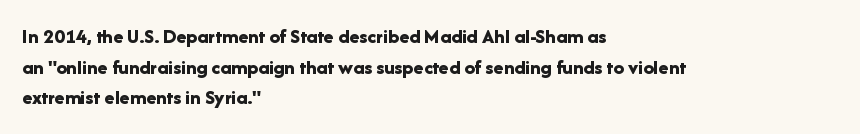
The image shows 21 px bold type, upright; set left-aligned, normal line spacing (1.46x), normal letter spacing, not underlined.
